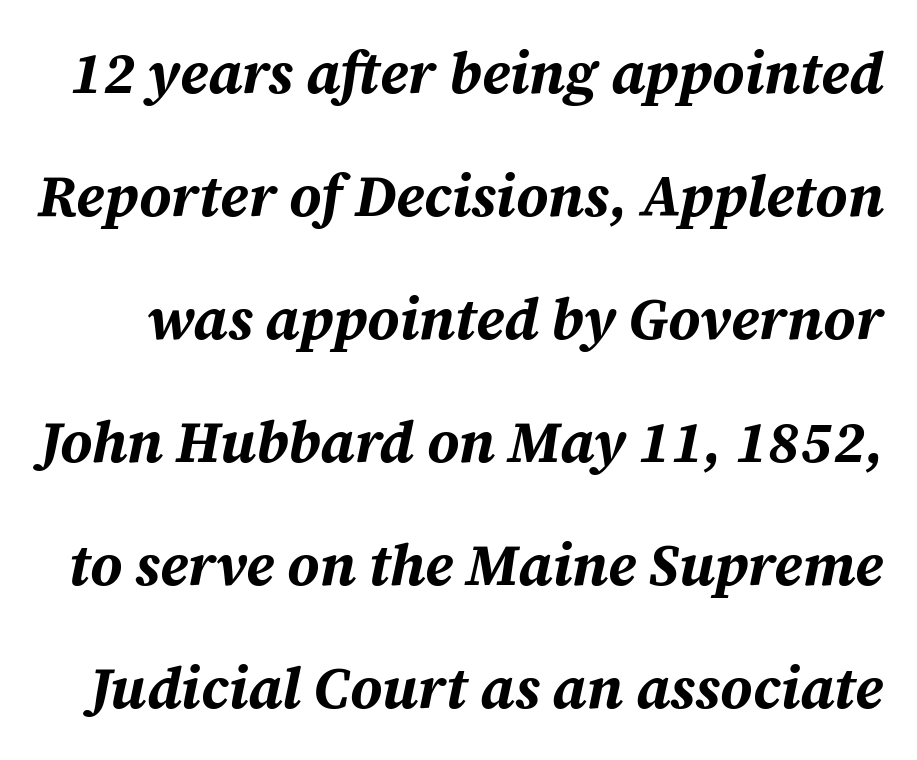
Q: Is the text bold? A: Yes.
Q: Is the text italic (slanted)? A: Yes, it leans right by about 12 degrees.
Q: Is the text underlined? A: No.
Q: Is the spacing between letters normal or unusually wide? A: Normal.
Q: Is the spacing between lines tight, normal or loose? A: Loose.
Q: Width (condensed, normal, or wide)? A: Normal.
Q: Stroke contrast? A: Medium.
Q: x-height? A: Medium.
Q: Monospaced? A: No.
